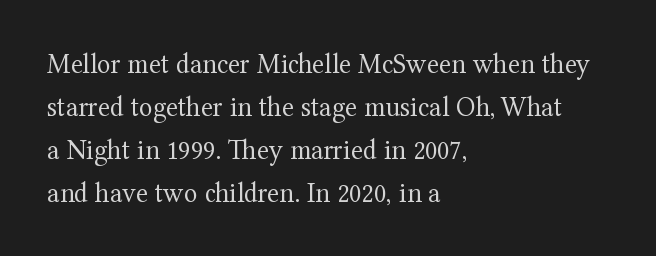
Q: Is the text bold? A: No.
Q: Is the text italic (slanted)? A: No, it is upright.
Q: Is the typeface a serif or a sans-serif typeface? A: Serif.
Q: Is the text underlined? A: No.
Q: How is the paragraph aligned? A: Left-aligned.
Q: Is the spacing between letters normal or unusually wide? A: Normal.
Q: Is the spacing between lines tight, normal or loose? A: Normal.
Q: Width (condensed, normal, or wide)? A: Normal.
Q: Stroke contrast? A: Medium.
Q: x-height? A: Medium.
Q: Monospaced? A: No.
